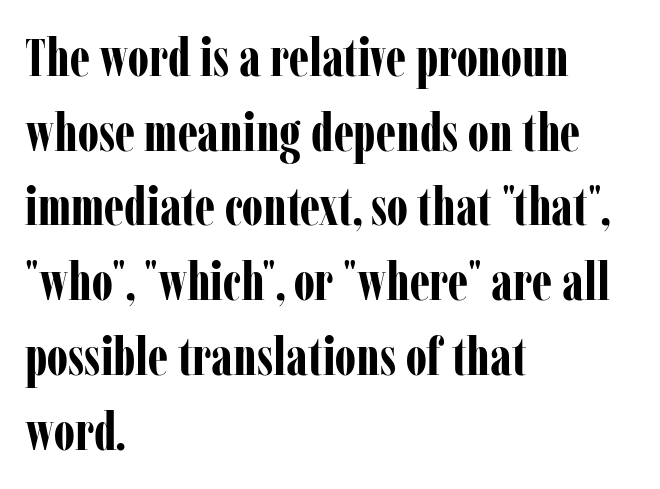
Every character sits straight up, as roman type does. Font category for this specimen: serif. Inter-character spacing is left at the font's built-in metrics. Character widths vary here, with narrow letters taking less room than wide ones. Descenders are the only things crossing below the line. Typeset ragged right — the left edge is the straight one.
